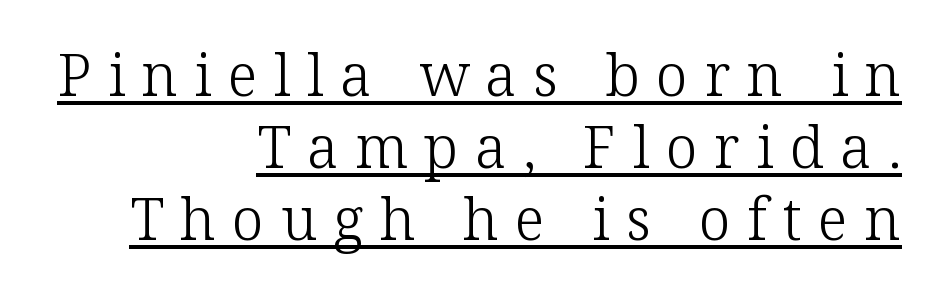
Q: Is the text bold? A: No.
Q: Is the text italic (slanted)? A: No, it is upright.
Q: Is the typeface a serif or a sans-serif typeface? A: Serif.
Q: Is the text underlined? A: Yes.
Q: How is the paragraph aligned? A: Right-aligned.
Q: Is the spacing between letters normal or unusually wide? A: Unusually wide.
Q: Width (condensed, normal, or wide)? A: Normal.
Q: Stroke contrast? A: Low.
Q: x-height? A: Medium.
Q: Monospaced? A: No.
